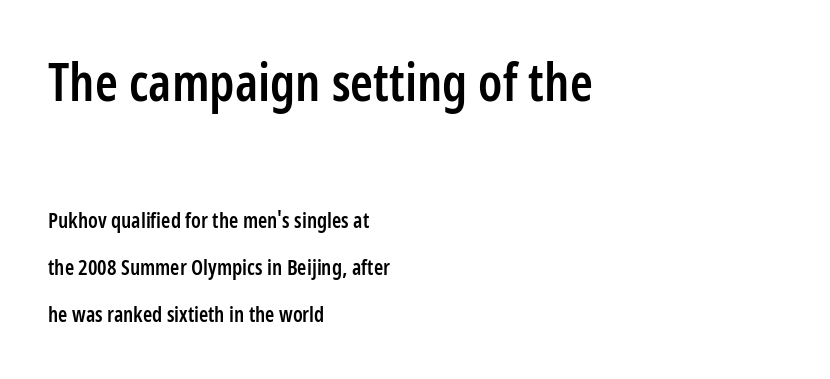
Q: Is the text bold? A: Semi-bold.
Q: Is the text italic (slanted)? A: No, it is upright.
Q: Is the typeface a serif or a sans-serif typeface? A: Sans-serif.
Q: Is the text underlined? A: No.
Q: How is the paragraph aligned? A: Left-aligned.
Q: Is the spacing between letters normal or unusually wide? A: Normal.
Q: Is the spacing between lines tight, normal or loose? A: Loose.
Q: Which block of text is set in a larger size, the first (top) or the second (bottom)? A: The first (top) one.
Q: Width (condensed, normal, or wide)? A: Condensed.
Q: Stroke contrast? A: Low.
Q: x-height? A: Medium.
Q: Monospaced? A: No.
